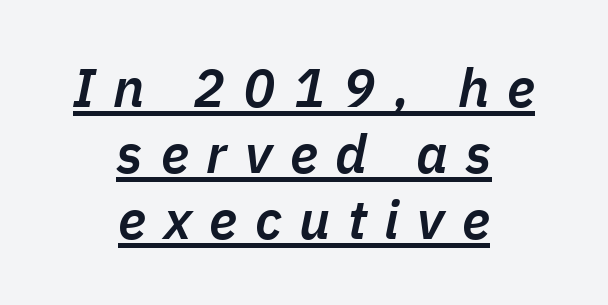
{"italic": "yes", "lean": "right", "slant_degrees": 11, "bold": "semi", "weight": "semibold", "width": "normal", "stroke_contrast": "low", "x_height": "medium", "monospaced": "no", "underline": "yes", "align": "center", "line_spacing_ratio": 1.22, "letter_spacing": "wide", "letter_spacing_em": 0.33, "glyph_px": 54}
